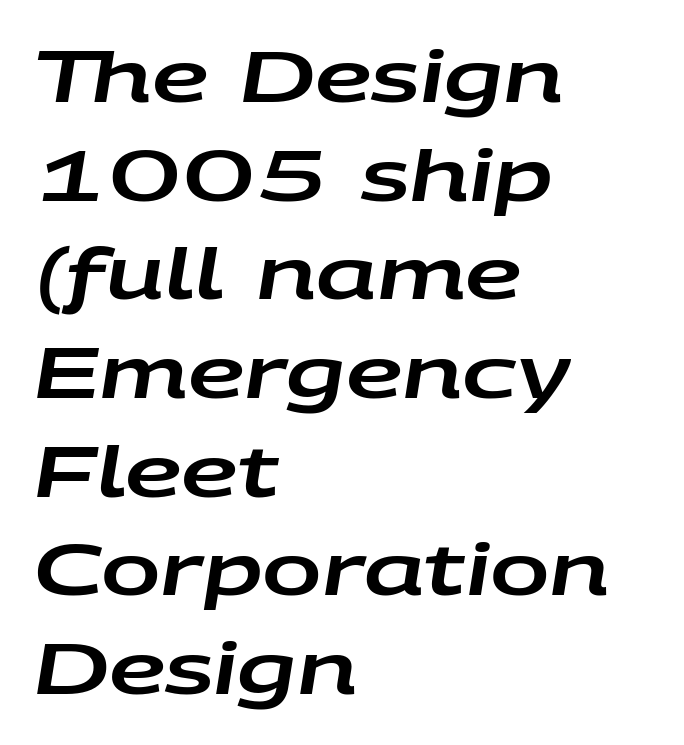
Q: Is the text italic (slanted)? A: Yes, it leans right by about 9 degrees.
Q: Is the text underlined? A: No.
Q: How is the paragraph aligned? A: Left-aligned.
Q: Is the spacing between letters normal or unusually wide? A: Normal.
Q: Is the spacing between lines tight, normal or loose? A: Normal.
Q: Width (condensed, normal, or wide)? A: Wide.
Q: Stroke contrast? A: Low.
Q: x-height? A: Large.
Q: Monospaced? A: No.
